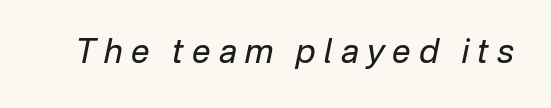
The image shows 33 px regular-weight type, italic (leaning right); set unusually wide letter spacing (+0.25 em), not underlined; low stroke contrast and a medium x-height.
